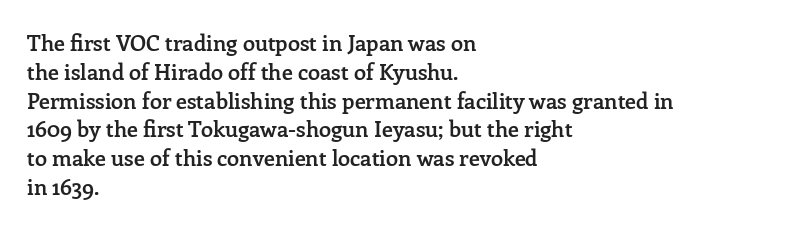
Left-aligned paragraph, ragged on the right. This sample uses plain, unmodified letter spacing. The lettering holds an erect, upright posture throughout. Underlining? Definitely not there. Students, this is semibold: more ink than regular, less than bold.
